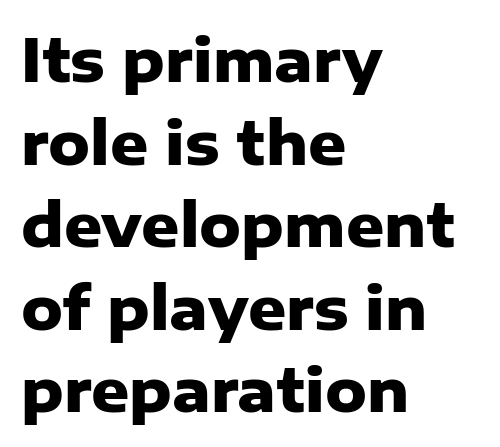
{"serif": "no", "italic": "no", "bold": "yes", "weight": "heavy", "width": "normal", "stroke_contrast": "low", "x_height": "medium", "monospaced": "no", "underline": "no", "align": "left", "line_spacing": "normal", "line_spacing_ratio": 1.4, "letter_spacing": "normal", "letter_spacing_em": 0.0, "glyph_px": 59}
